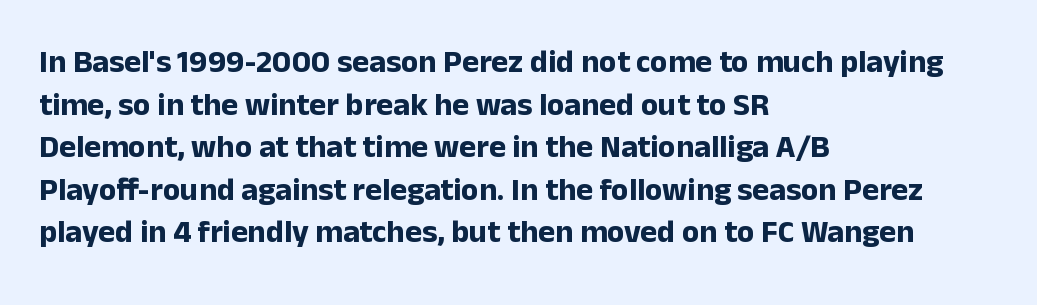
The image shows 32 px bold sans-serif type, upright; set left-aligned, normal line spacing (1.33x), normal letter spacing, not underlined; low stroke contrast and a medium x-height.
